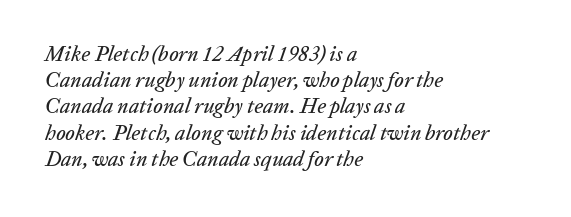
The image shows 21 px text type, italic (leaning right); set left-aligned, normal line spacing (1.25x), normal letter spacing, not underlined.
